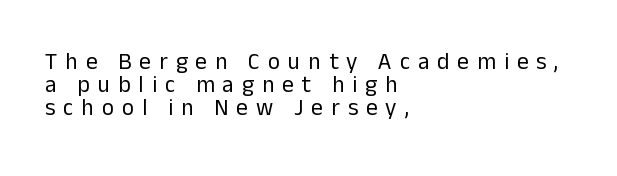
How are the letters spaced? Widely, with obvious added tracking. The lettering stays uniformly vertical, giving the passage a roman look. Leading: reduced. On a weight scale, this lands at 450 or below. Bare-footed words on every line. Does the copy run flush right? No — it runs flush left.
